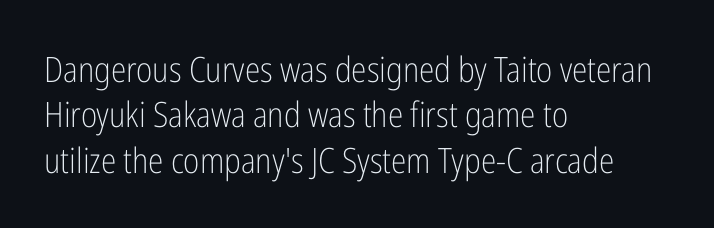
These lines are rendered in a variable-pitch font. Posture: vertical. The rag falls on the right side of this text block. The face looks like a standard text weight, possibly lighter.
